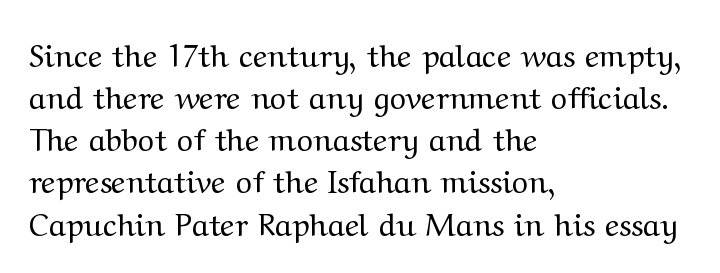
Q: Is the text bold? A: No.
Q: Is the text italic (slanted)? A: No, it is upright.
Q: Is the typeface a serif or a sans-serif typeface? A: Serif.
Q: Is the text underlined? A: No.
Q: How is the paragraph aligned? A: Left-aligned.
Q: Is the spacing between letters normal or unusually wide? A: Normal.
Q: Is the spacing between lines tight, normal or loose? A: Normal.
Q: Width (condensed, normal, or wide)? A: Wide.
Q: Stroke contrast? A: Medium.
Q: x-height? A: Medium.
Q: Monospaced? A: No.
